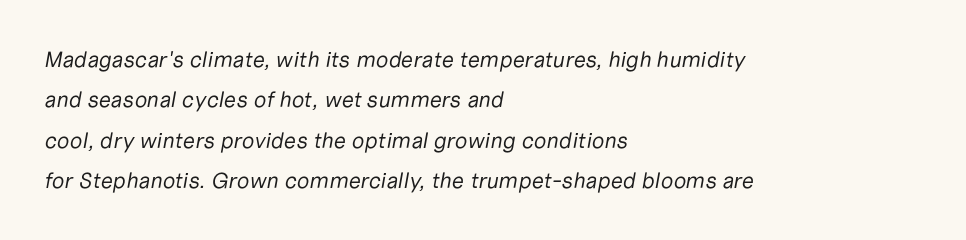
Q: Is the text bold? A: No.
Q: Is the text italic (slanted)? A: Yes, it leans right by about 10 degrees.
Q: Is the text underlined? A: No.
Q: How is the paragraph aligned? A: Left-aligned.
Q: Is the spacing between letters normal or unusually wide? A: Normal.
